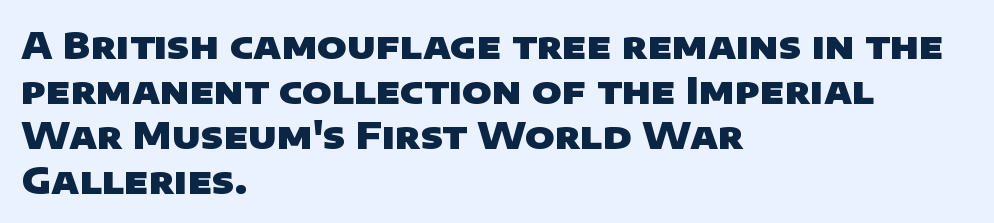
The image shows 36 px heavy, wide sans-serif type; set left-aligned, normal line spacing (1.25x), normal letter spacing, not underlined; low stroke contrast and a large x-height.
